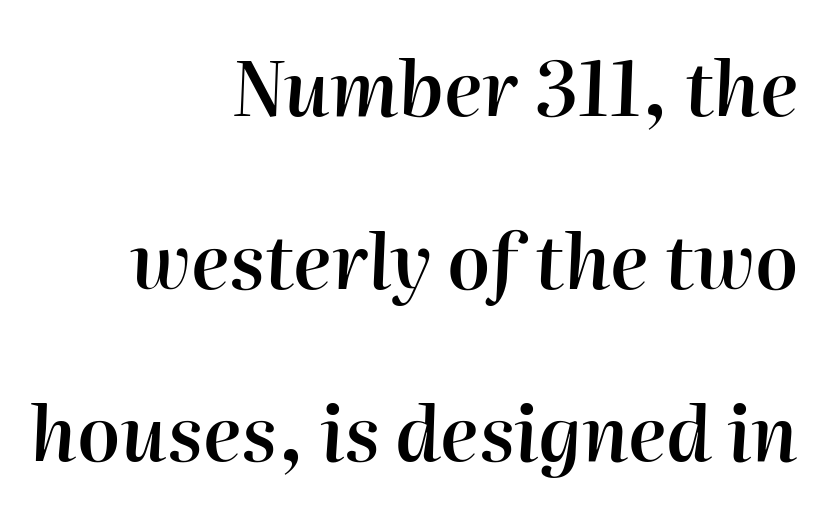
Q: Is the text bold? A: Semi-bold.
Q: Is the text italic (slanted)? A: Yes, it leans right by about 2 degrees.
Q: Is the text underlined? A: No.
Q: How is the paragraph aligned? A: Right-aligned.
Q: Is the spacing between letters normal or unusually wide? A: Normal.
Q: Is the spacing between lines tight, normal or loose? A: Loose.
Q: Width (condensed, normal, or wide)? A: Normal.
Q: Stroke contrast? A: High.
Q: x-height? A: Medium.
Q: Monospaced? A: No.
